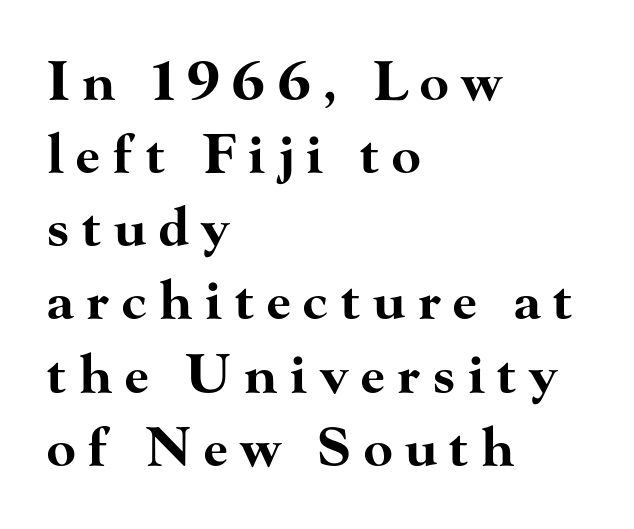
Every stem runs plumb, perpendicular to the baseline. Heft: maximum for text — a bold. Lines of text with bare space underneath. The horizontal fit of the characters is loose and conspicuously gappy.
